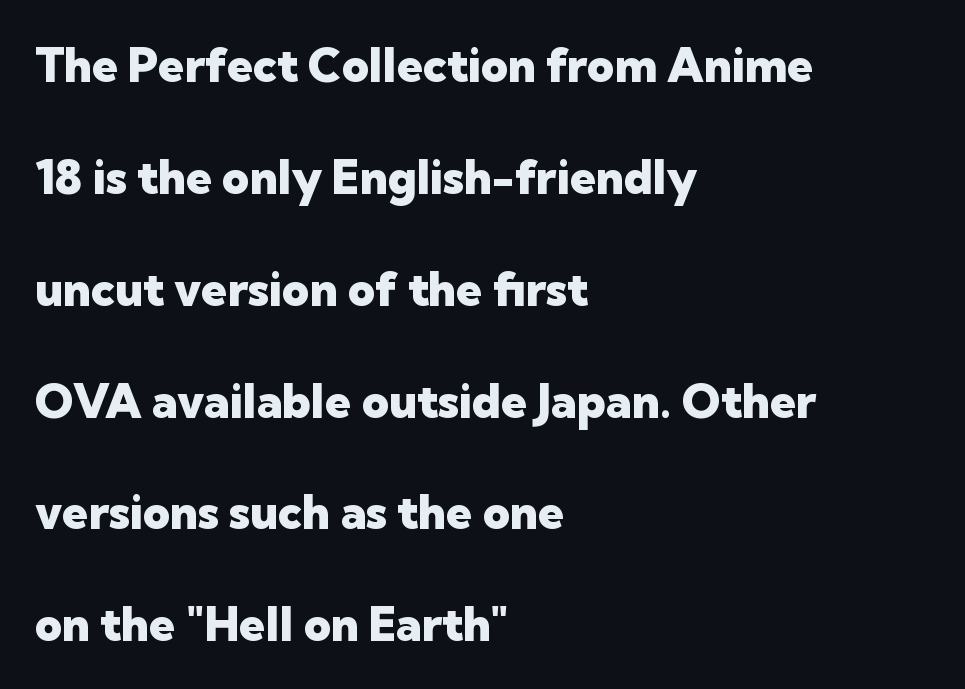
The horizontal fit of the characters is conventional and even. A typesetter would label this face a sans. Unlike italic type, these characters show no tilt at all. Layout note: lines flush left.
